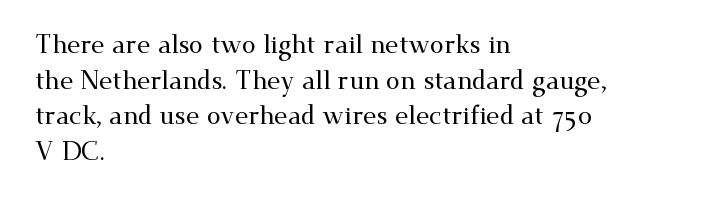
The image shows 25 px text type, upright; set left-aligned, normal line spacing (1.43x), normal letter spacing, not underlined.
